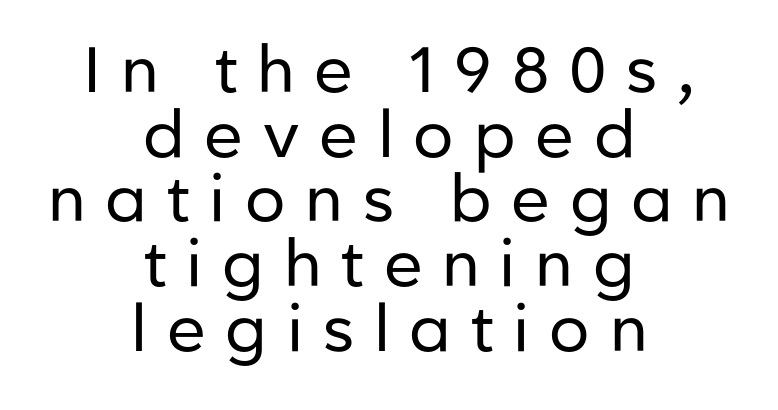
If you drew a line through each stem, it would be perfectly vertical. The face used here is a sans, in the tradition of grotesques and geometrics. Type without underlining. The paragraph shown floats in the horizontal middle. Stem width sits at or under what a default text font uses. Students, observe: this is what under-led, compact text looks like.
